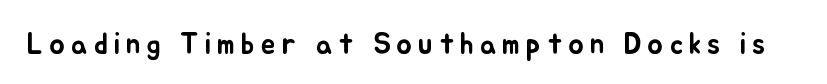
Do the characters align in a grid? No, the font is proportional. Unlike italic type, these characters show no tilt at all. The strip under each line holds only bare page. How are the letters spaced? Widely, with obvious added tracking.
